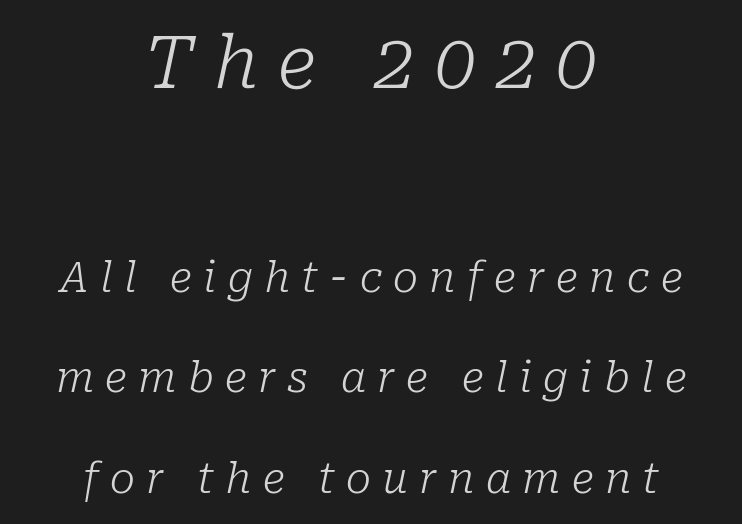
The image shows 73 px light serif type, italic (leaning right); set centered, loose line spacing (2.39x), unusually wide letter spacing (+0.27 em), not underlined; the first (top) block is 1.74x larger; low stroke contrast and a medium x-height.
